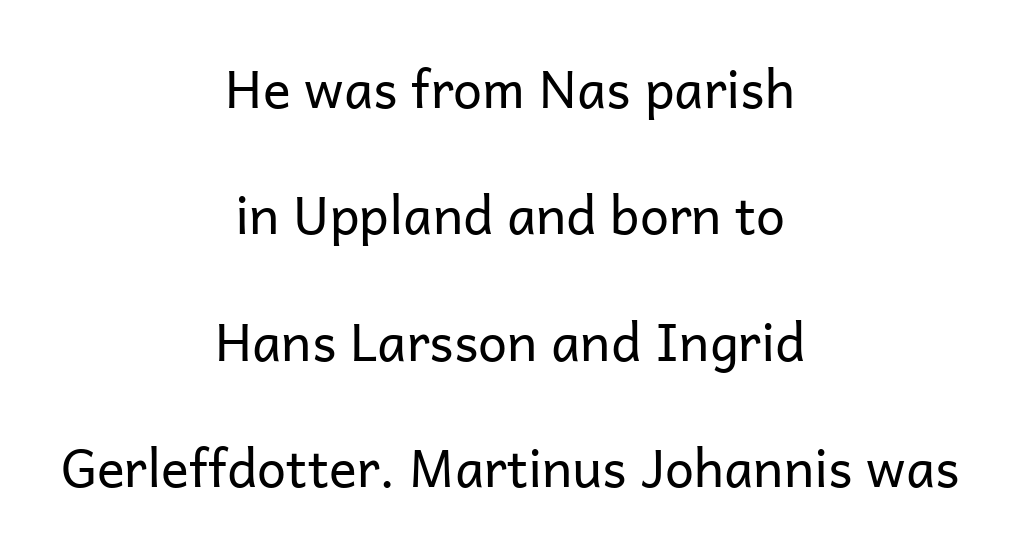
Q: Is the text bold? A: No.
Q: Is the text italic (slanted)? A: No, it is upright.
Q: Is the typeface a serif or a sans-serif typeface? A: Sans-serif.
Q: Is the text underlined? A: No.
Q: How is the paragraph aligned? A: Centered.
Q: Is the spacing between letters normal or unusually wide? A: Normal.
Q: Is the spacing between lines tight, normal or loose? A: Loose.
Q: Width (condensed, normal, or wide)? A: Normal.
Q: Stroke contrast? A: Low.
Q: x-height? A: Medium.
Q: Monospaced? A: No.
